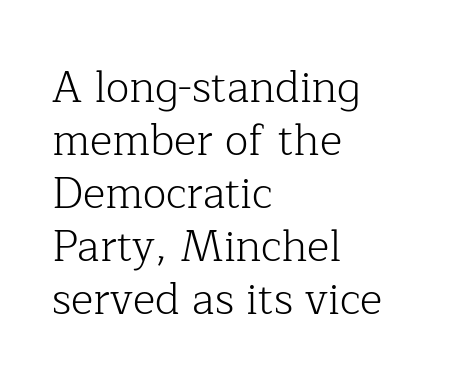
Each letter keeps its own natural width here, so spacing adapts to shape. The type sits square on the baseline with zero lean. Check under the words: just untouched page. Short note: letters normally spaced.
